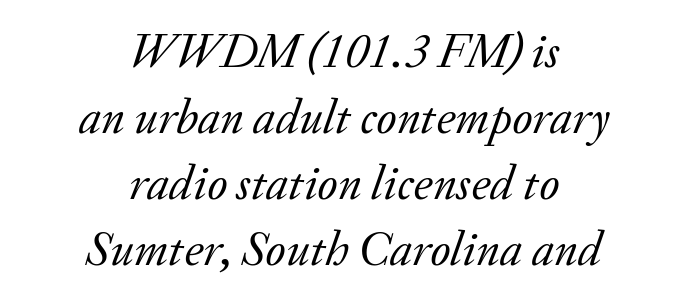
Q: Is the text bold? A: No.
Q: Is the text italic (slanted)? A: Yes, it leans right by about 20 degrees.
Q: Is the typeface a serif or a sans-serif typeface? A: Serif.
Q: Is the text underlined? A: No.
Q: How is the paragraph aligned? A: Centered.
Q: Is the spacing between letters normal or unusually wide? A: Normal.
Q: Is the spacing between lines tight, normal or loose? A: Normal.
Q: Width (condensed, normal, or wide)? A: Normal.
Q: Stroke contrast? A: Low.
Q: x-height? A: Small.
Q: Monospaced? A: No.
